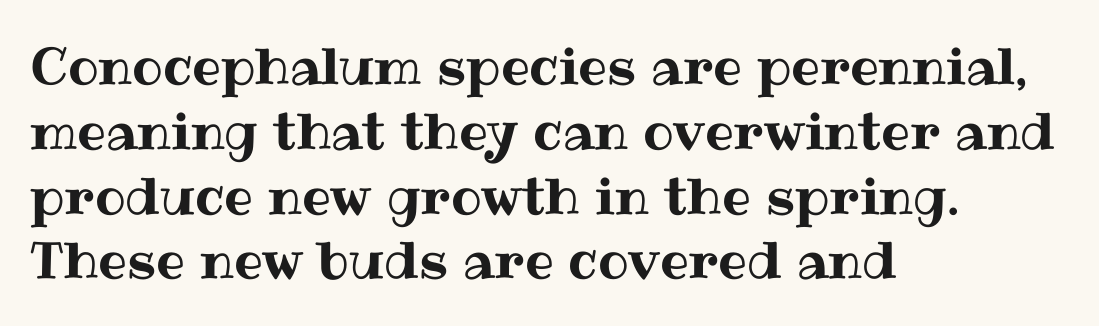
The image shows 51 px text type, upright; set left-aligned, normal line spacing (1.27x), normal letter spacing, not underlined; medium stroke contrast and a medium x-height.
